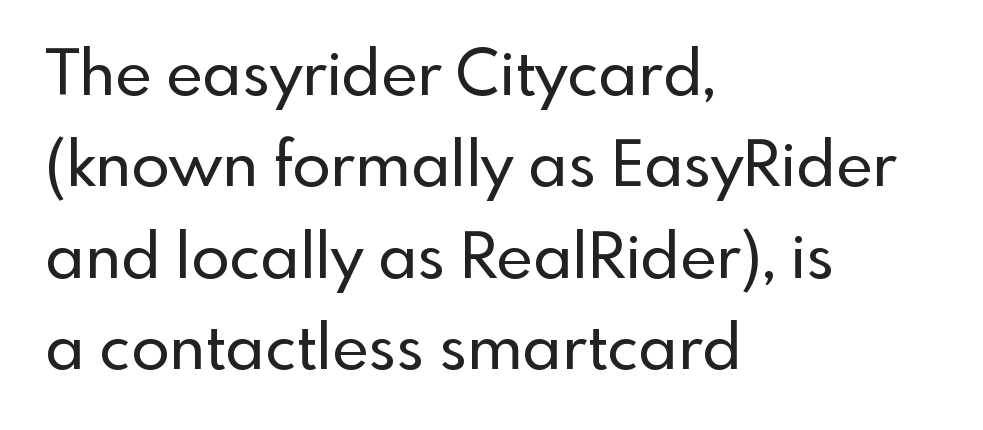
The image shows 63 px sans-serif type, upright; set left-aligned, normal line spacing (1.45x), normal letter spacing, not underlined; a small x-height.
